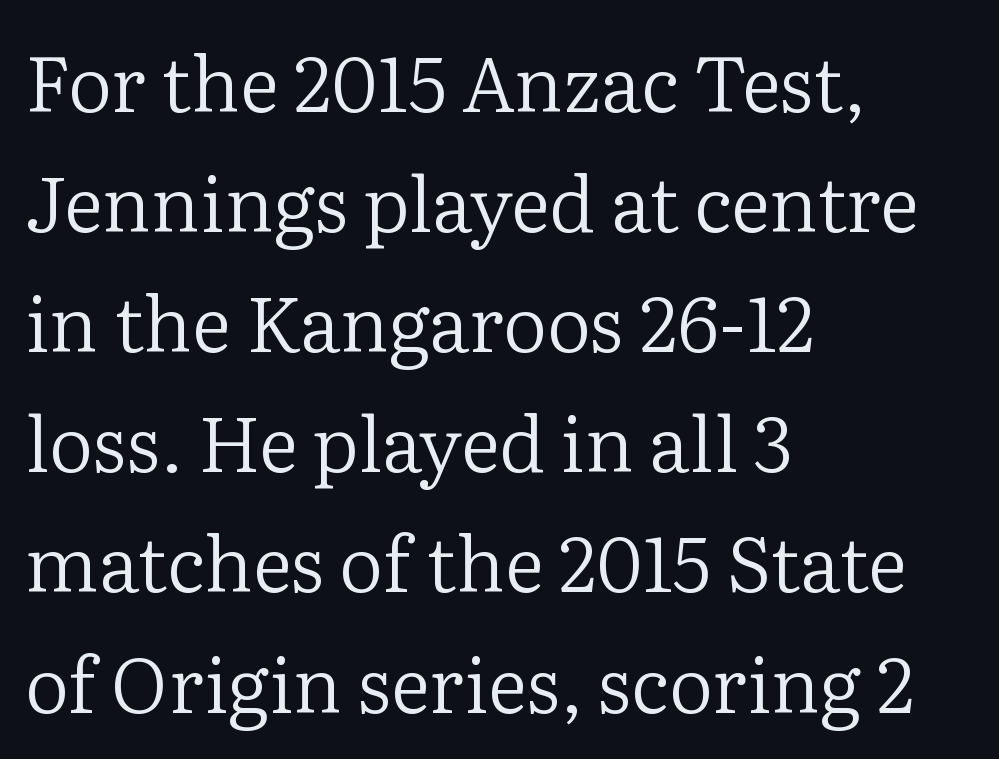
Q: Is the text bold? A: No.
Q: Is the text italic (slanted)? A: No, it is upright.
Q: Is the typeface a serif or a sans-serif typeface? A: Serif.
Q: Is the text underlined? A: No.
Q: How is the paragraph aligned? A: Left-aligned.
Q: Is the spacing between letters normal or unusually wide? A: Normal.
Q: Is the spacing between lines tight, normal or loose? A: Normal.
Q: Width (condensed, normal, or wide)? A: Normal.
Q: Stroke contrast? A: Low.
Q: x-height? A: Medium.
Q: Monospaced? A: No.
